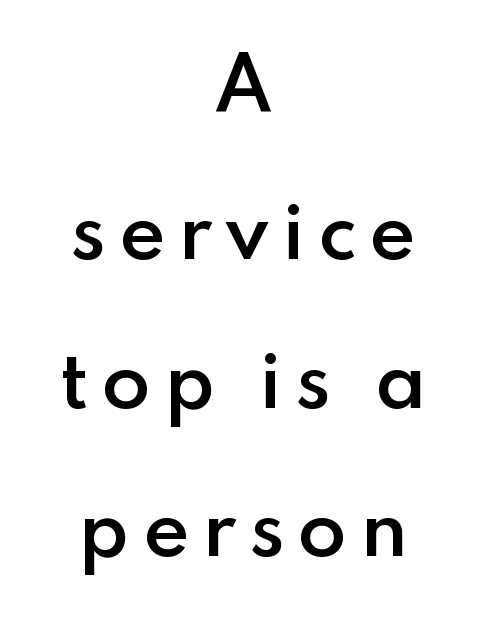
The image shows 71 px semibold sans-serif type, upright; set centered, loose line spacing (2.09x), not underlined; low stroke contrast and a small x-height.
